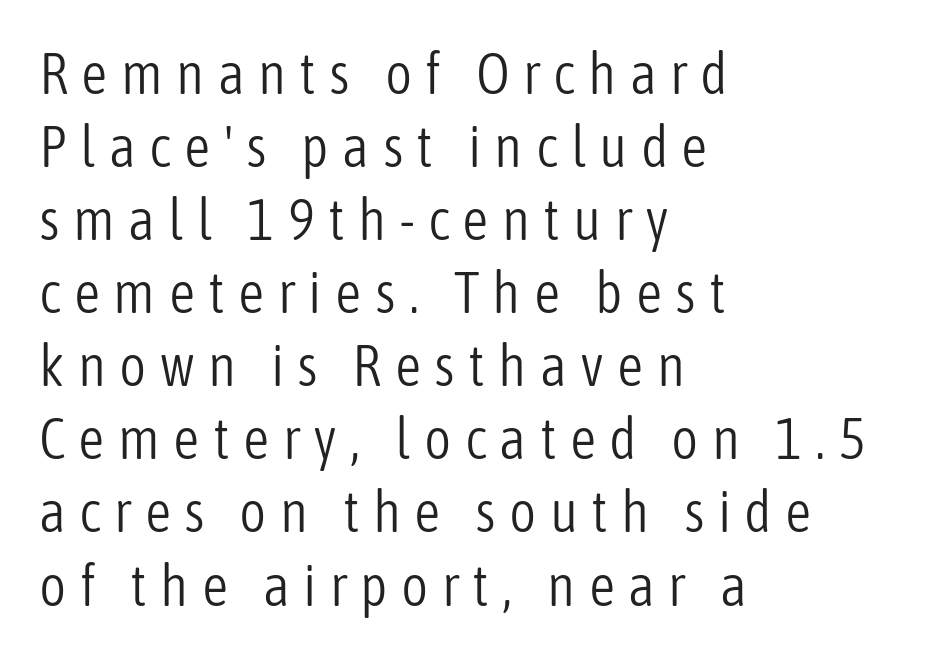
Q: Is the text bold? A: No.
Q: Is the text italic (slanted)? A: No, it is upright.
Q: Is the typeface a serif or a sans-serif typeface? A: Sans-serif.
Q: Is the text underlined? A: No.
Q: How is the paragraph aligned? A: Left-aligned.
Q: Is the spacing between letters normal or unusually wide? A: Unusually wide.
Q: Is the spacing between lines tight, normal or loose? A: Normal.
Q: Width (condensed, normal, or wide)? A: Condensed.
Q: Stroke contrast? A: Low.
Q: x-height? A: Medium.
Q: Monospaced? A: No.
